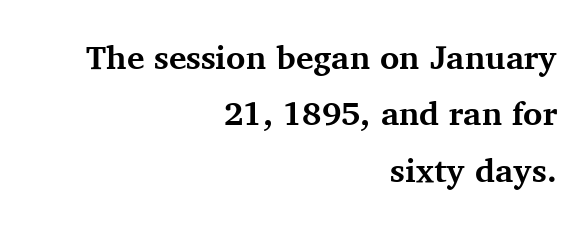
These words are printed bold, with thick strokes throughout. A clean baseline with only descenders dipping below it. Look at the bottom of the vertical strokes: they flare into serifs here. Vertical strokes here are truly vertical.
